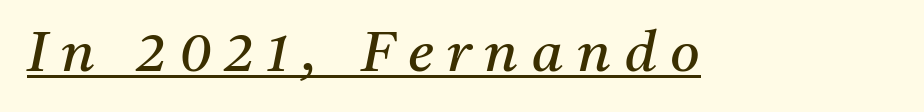
It's the slanting kind of type. The weight tops out at a normal text grade. Character widths vary here, with narrow letters taking less room than wide ones. The face used here is rendered with a markedly widened letterfit. The glyphs are accompanied by a horizontal stroke just below them. The characters display serif detailing at their extremities.
